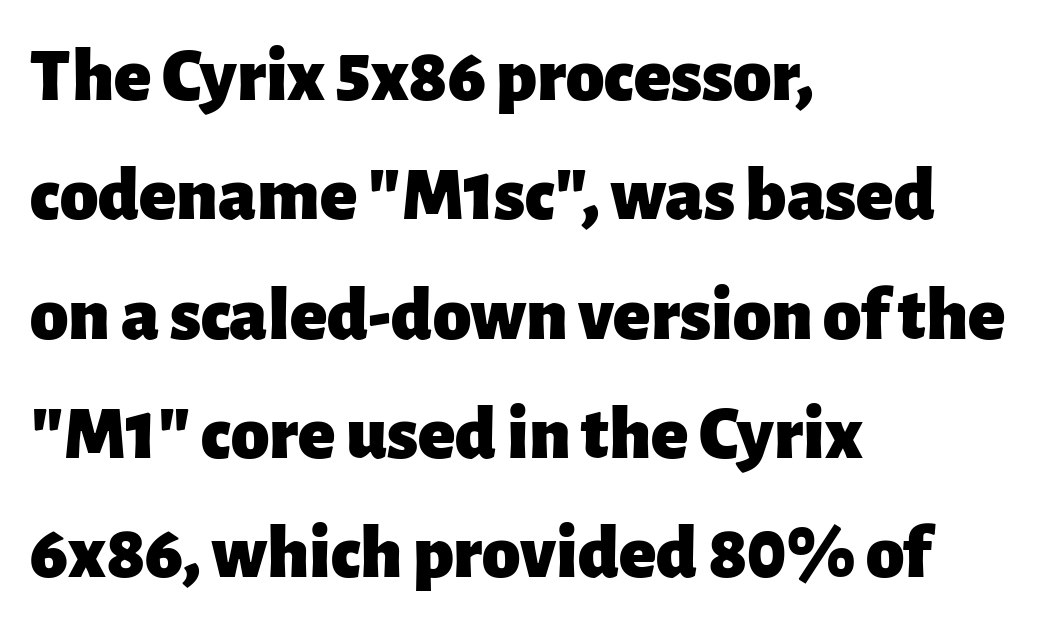
The image shows 77 px heavy sans-serif type, upright; set left-aligned, normal line spacing (1.55x), normal letter spacing, not underlined; low stroke contrast and a medium x-height.
